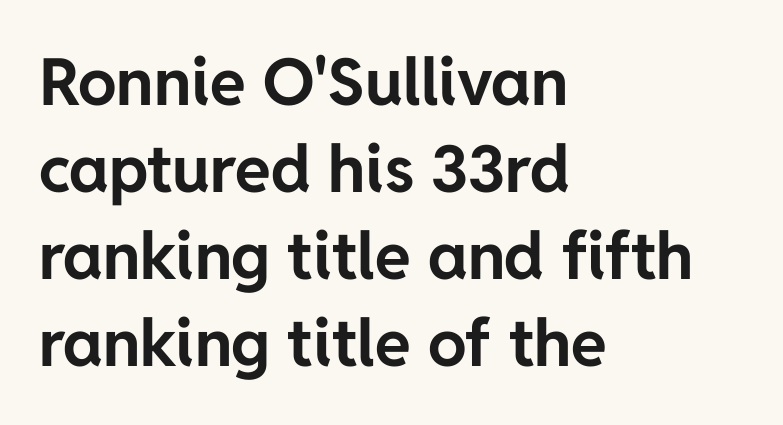
The image shows 65 px bold sans-serif type, upright; set left-aligned, normal line spacing (1.34x), normal letter spacing, not underlined; low stroke contrast and a medium x-height.
